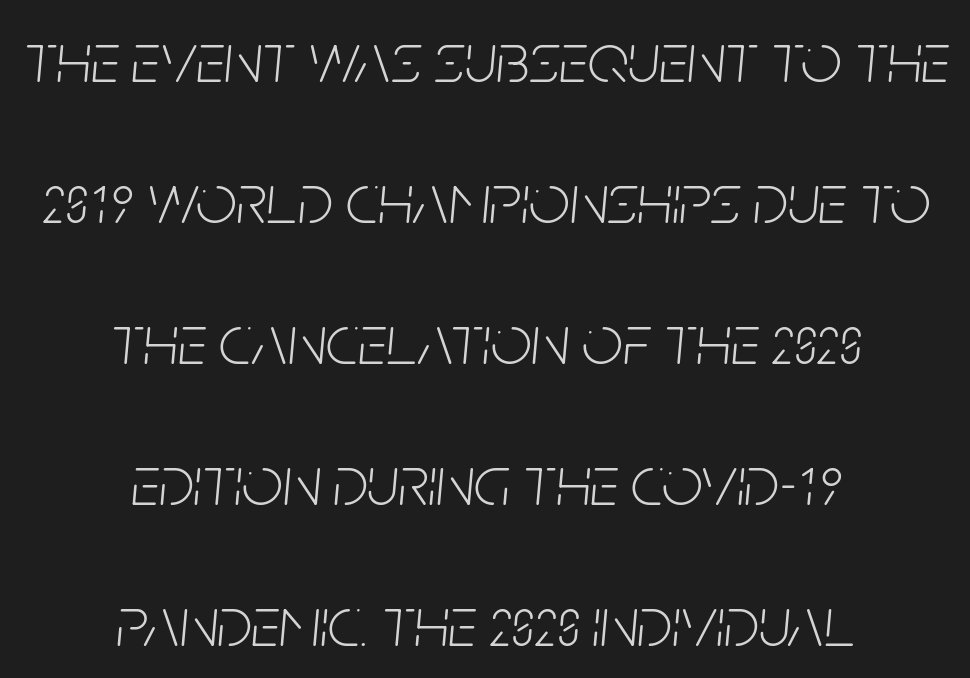
Q: Is the text bold? A: No.
Q: Is the text italic (slanted)? A: Yes, it leans right by about 5 degrees.
Q: Is the text underlined? A: No.
Q: How is the paragraph aligned? A: Centered.
Q: Is the spacing between letters normal or unusually wide? A: Normal.
Q: Is the spacing between lines tight, normal or loose? A: Loose.
Q: Width (condensed, normal, or wide)? A: Condensed.
Q: Stroke contrast? A: Low.
Q: x-height? A: Large.
Q: Monospaced? A: No.
